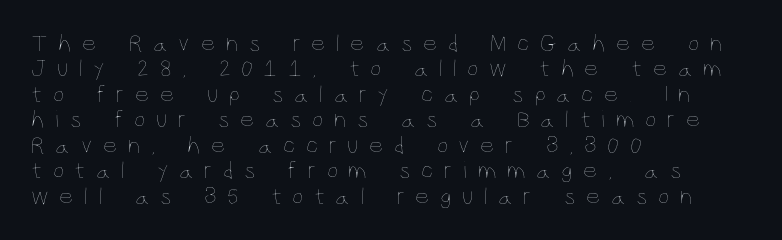
Caption: multi-line text, flush left, ragged right. Words appear elongated and porous because spacing is wide. The lettering stays uniformly vertical, giving the passage a roman look. Nobody drew a line under any word here. Stem width sits at or under what a default text font uses. Honestly, the rows look squashed on top of each other.
